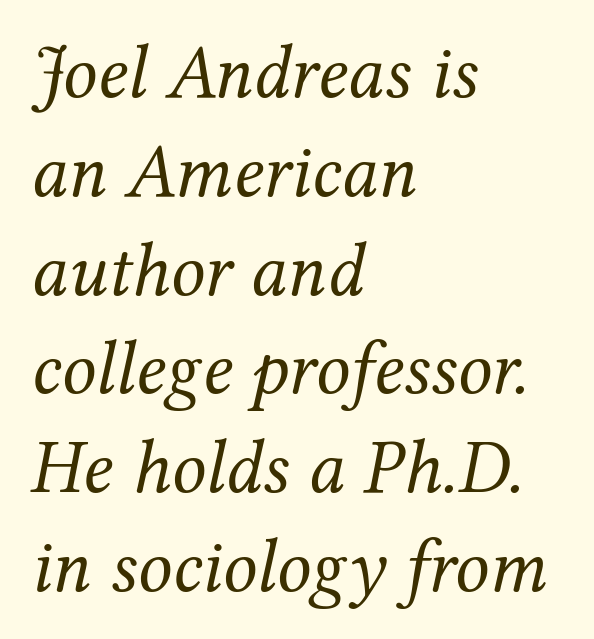
The image shows 76 px regular-weight serif type, italic (leaning right); set left-aligned, normal line spacing (1.3x), normal letter spacing, not underlined; medium stroke contrast and a medium x-height.
